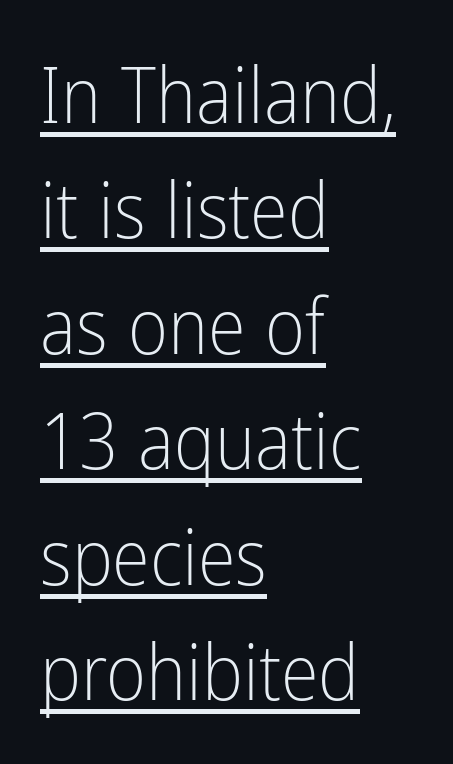
Leading matches the norm, producing a regular column. The specimen reads as upright at a glance. The font family rendered here belongs to the sans-serif group. Underline: present. The gaps between neighbouring characters are ordinary and unremarkable.
